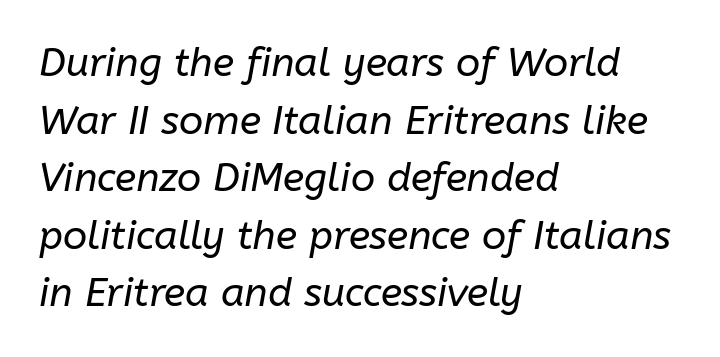
Q: Is the text bold? A: No.
Q: Is the text italic (slanted)? A: Yes, it leans right by about 10 degrees.
Q: Is the text underlined? A: No.
Q: How is the paragraph aligned? A: Left-aligned.
Q: Is the spacing between letters normal or unusually wide? A: Normal.
Q: Is the spacing between lines tight, normal or loose? A: Normal.
Q: Width (condensed, normal, or wide)? A: Normal.
Q: Stroke contrast? A: Low.
Q: x-height? A: Medium.
Q: Monospaced? A: No.
